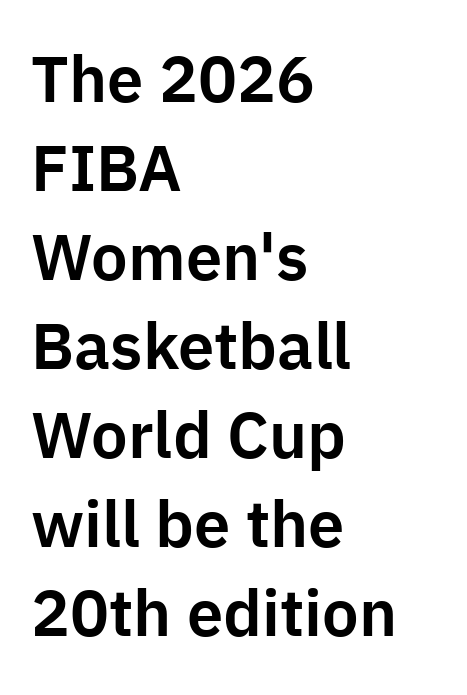
The image shows 65 px sans-serif type, upright; set left-aligned, normal line spacing (1.37x), normal letter spacing, not underlined; low stroke contrast and a medium x-height.
